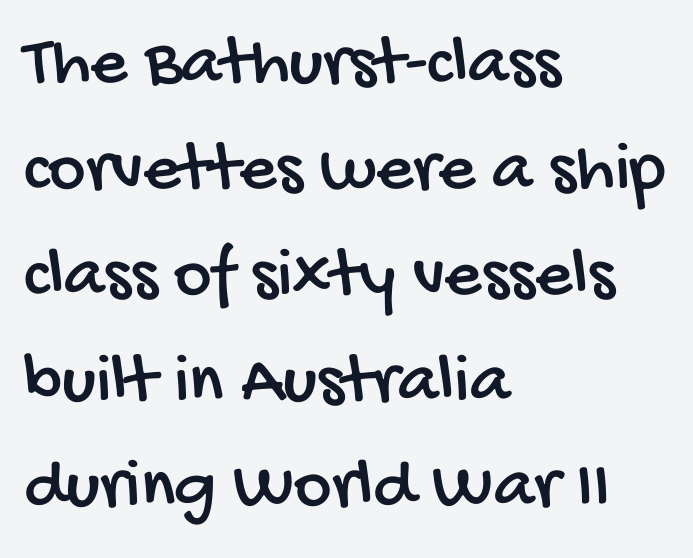
{"serif": "no", "width": "condensed", "stroke_contrast": "low", "x_height": "large", "monospaced": "no", "underline": "no", "align": "left", "line_spacing": "normal", "line_spacing_ratio": 1.47, "letter_spacing": "normal", "letter_spacing_em": 0.0, "glyph_px": 72}
